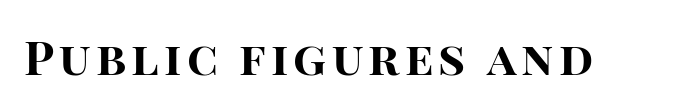
Q: Is the text bold? A: Yes.
Q: Is the text italic (slanted)? A: No, it is upright.
Q: Is the typeface a serif or a sans-serif typeface? A: Sans-serif.
Q: Is the text underlined? A: No.
Q: Width (condensed, normal, or wide)? A: Normal.
Q: Stroke contrast? A: High.
Q: x-height? A: Large.
Q: Monospaced? A: No.
